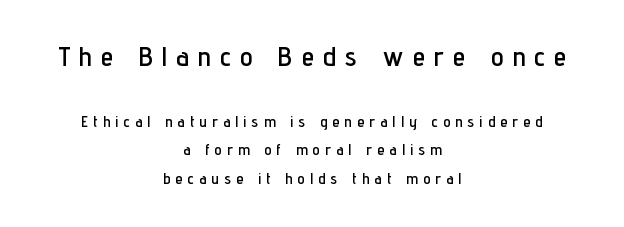
Q: Is the text italic (slanted)? A: No, it is upright.
Q: Is the typeface a serif or a sans-serif typeface? A: Sans-serif.
Q: Is the text underlined? A: No.
Q: How is the paragraph aligned? A: Centered.
Q: Is the spacing between letters normal or unusually wide? A: Unusually wide.
Q: Which block of text is set in a larger size, the first (top) or the second (bottom)? A: The first (top) one.
Q: Width (condensed, normal, or wide)? A: Condensed.
Q: Stroke contrast? A: Low.
Q: x-height? A: Medium.
Q: Monospaced? A: No.
